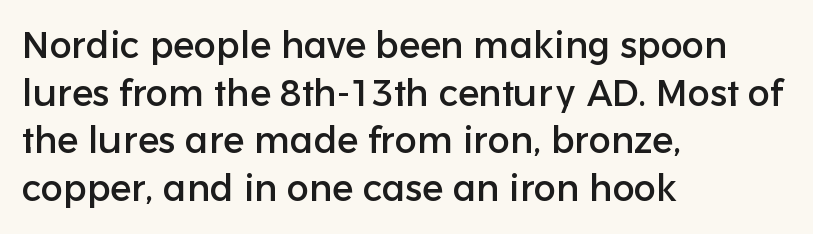
Q: Is the text italic (slanted)? A: No, it is upright.
Q: Is the typeface a serif or a sans-serif typeface? A: Sans-serif.
Q: Is the text underlined? A: No.
Q: How is the paragraph aligned? A: Left-aligned.
Q: Is the spacing between letters normal or unusually wide? A: Normal.
Q: Is the spacing between lines tight, normal or loose? A: Normal.
Q: Width (condensed, normal, or wide)? A: Normal.
Q: Stroke contrast? A: Low.
Q: x-height? A: Medium.
Q: Monospaced? A: No.
